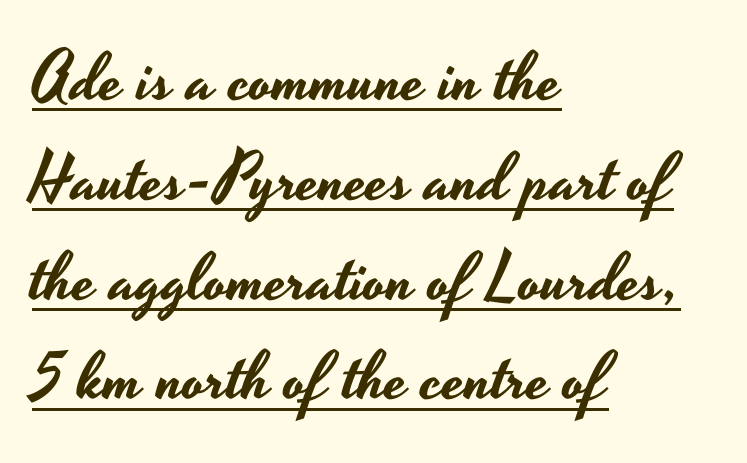
{"serif": "no", "width": "wide", "stroke_contrast": "low", "x_height": "small", "monospaced": "no", "underline": "yes", "align": "left", "line_spacing": "normal", "line_spacing_ratio": 1.49, "letter_spacing": "normal", "letter_spacing_em": 0.0, "glyph_px": 67}
